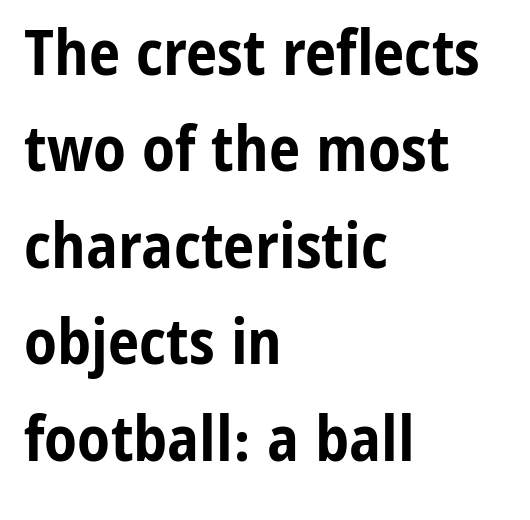
The image shows 63 px bold, condensed sans-serif type, upright; set left-aligned, normal line spacing (1.53x), normal letter spacing, not underlined; low stroke contrast and a medium x-height.
